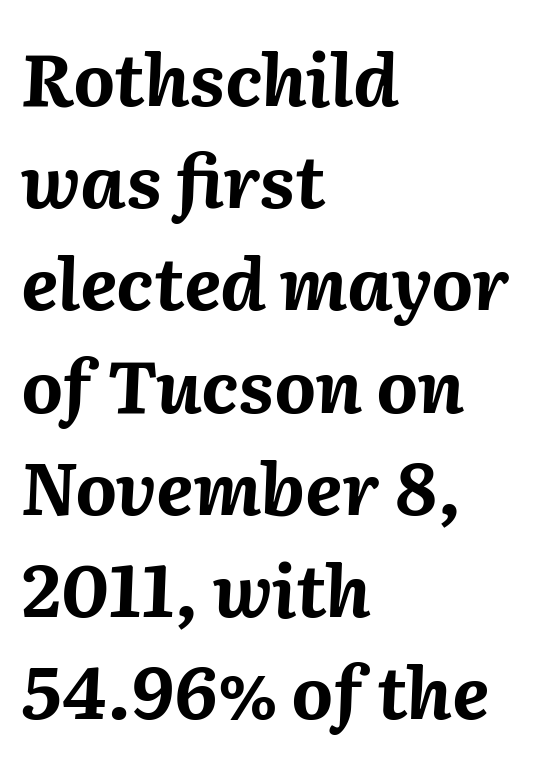
The image shows 72 px bold type, italic (leaning right); set left-aligned, normal line spacing (1.42x), normal letter spacing, not underlined; medium stroke contrast and a medium x-height.
